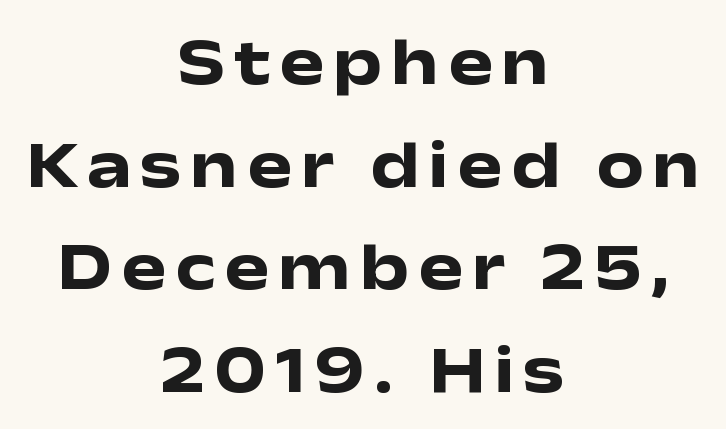
Check under the words: just untouched page. Regular leading. The designer went with a sans here, leaving each stem footless. Line starts and ends both wander, symmetrically. A typesetter would call this proportional, since set widths differ per character. Notice how thick the strokes are: this is what a full bold looks like.
